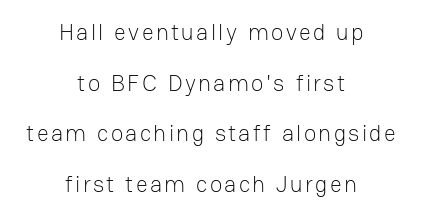
Q: Is the text bold? A: No.
Q: Is the text italic (slanted)? A: No, it is upright.
Q: Is the text underlined? A: No.
Q: How is the paragraph aligned? A: Centered.
Q: Is the spacing between lines tight, normal or loose? A: Loose.
